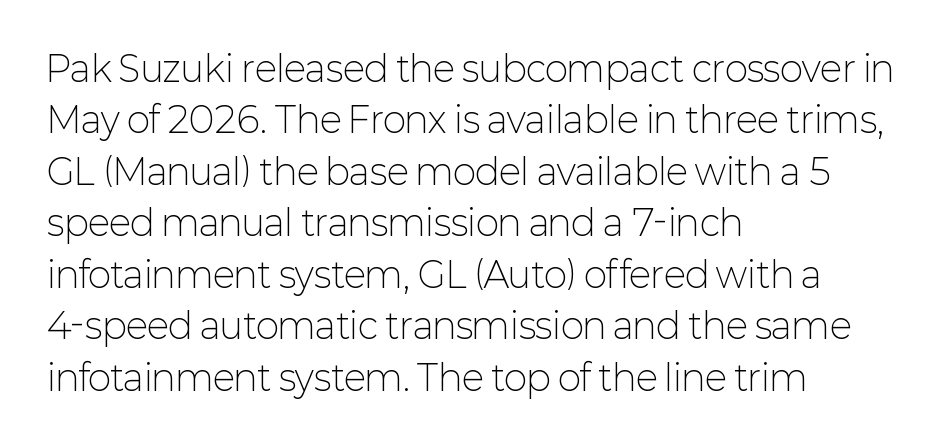
The image shows 35 px light sans-serif type, upright; set left-aligned, normal line spacing (1.47x), normal letter spacing, not underlined; low stroke contrast and a medium x-height.
